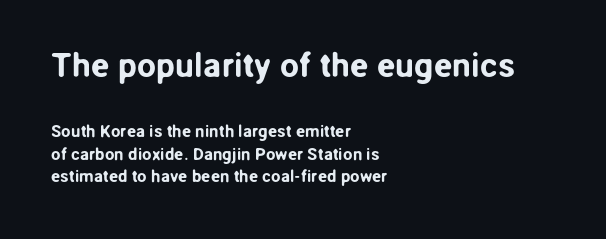
{"serif": "no", "italic": "no", "width": "normal", "stroke_contrast": "low", "x_height": "medium", "monospaced": "no", "underline": "no", "align": "left", "line_spacing": "normal", "line_spacing_ratio": 1.34, "letter_spacing": "normal", "letter_spacing_em": 0.0, "larger_block": "first", "size_ratio": 2.0, "glyph_px": 34}
